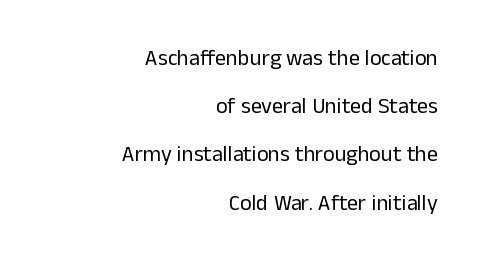
This sample trades compactness for vertical openness between lines. The font is comparable to plain body text, perhaps lighter. Caption: standard tracking, unaltered. A flush-right, rag-left setting is used for this passage. Lines of text with bare space underneath.
